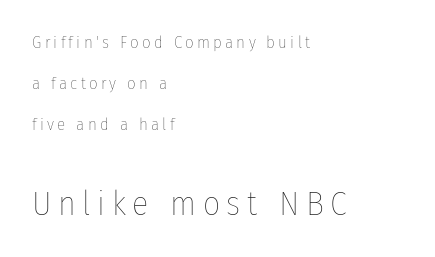
Q: Is the text bold? A: No.
Q: Is the text italic (slanted)? A: No, it is upright.
Q: Is the text underlined? A: No.
Q: How is the paragraph aligned? A: Left-aligned.
Q: Is the spacing between lines tight, normal or loose? A: Loose.
Q: Which block of text is set in a larger size, the first (top) or the second (bottom)? A: The second (bottom) one.
Q: Width (condensed, normal, or wide)? A: Condensed.
Q: Stroke contrast? A: Low.
Q: x-height? A: Medium.
Q: Monospaced? A: No.
